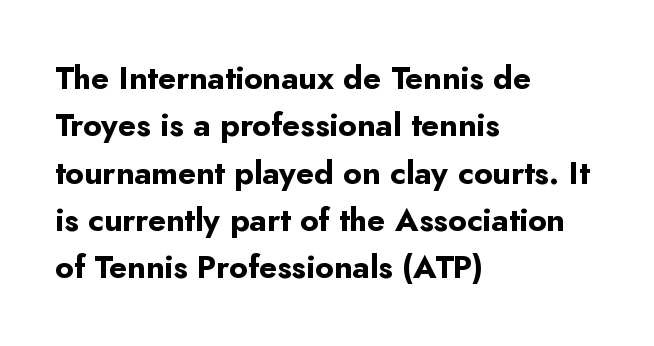
Nope, not italic — everything's standing straight. The foot of each line stays bare and open. These lines keep a tight, regular rhythm from letter to letter. Teacher's note: observe the even left margin — that is flush-left alignment. The passage shown is emphatically bold.
